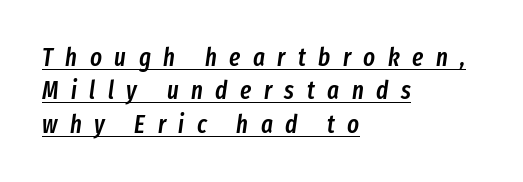
The image shows 25 px text type, italic (leaning right); set left-aligned, normal line spacing (1.34x), unusually wide letter spacing (+0.5 em), underlined.
